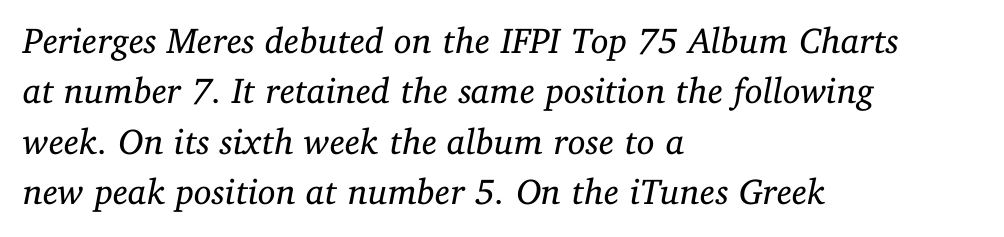
Q: Is the text bold? A: No.
Q: Is the text italic (slanted)? A: Yes, it leans right by about 11 degrees.
Q: Is the typeface a serif or a sans-serif typeface? A: Serif.
Q: Is the text underlined? A: No.
Q: How is the paragraph aligned? A: Left-aligned.
Q: Is the spacing between letters normal or unusually wide? A: Normal.
Q: Is the spacing between lines tight, normal or loose? A: Normal.
Q: Width (condensed, normal, or wide)? A: Normal.
Q: Stroke contrast? A: Low.
Q: x-height? A: Medium.
Q: Monospaced? A: No.
